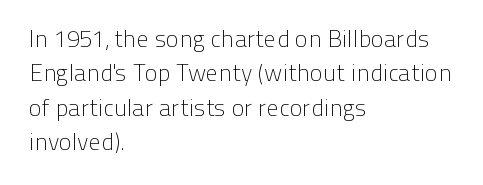
Vertical stems look standard width or narrower in stroke. Default kerning and tracking; the words read as compact shapes. These lines are set flush left with a ragged right edge. The baseline area is clear.
